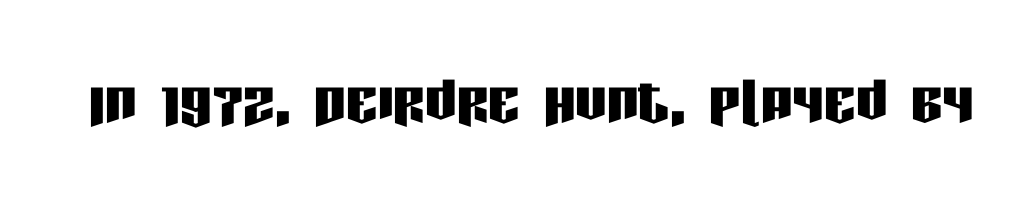
Do the letters lean? They stand straight. The tracking reads as untouched default to a designer's eye. Type without underlining. Proportional: the letters do not fall into vertical columns.
